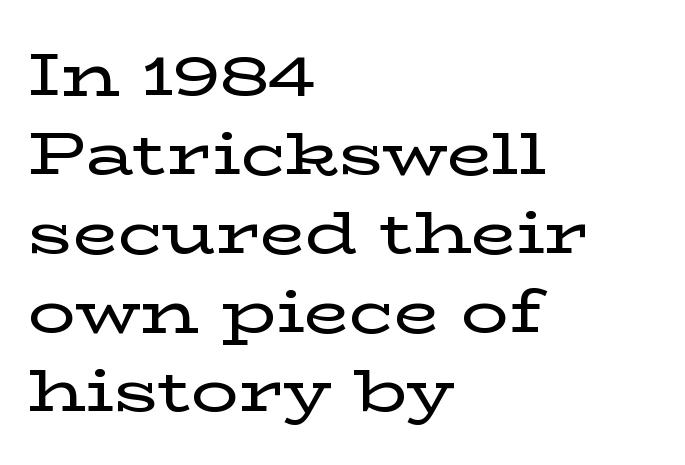
{"serif": "yes", "italic": "no", "width": "wide", "stroke_contrast": "low", "x_height": "medium", "monospaced": "no", "underline": "no", "align": "left", "line_spacing": "normal", "line_spacing_ratio": 1.34, "letter_spacing": "normal", "letter_spacing_em": 0.0, "glyph_px": 59}
